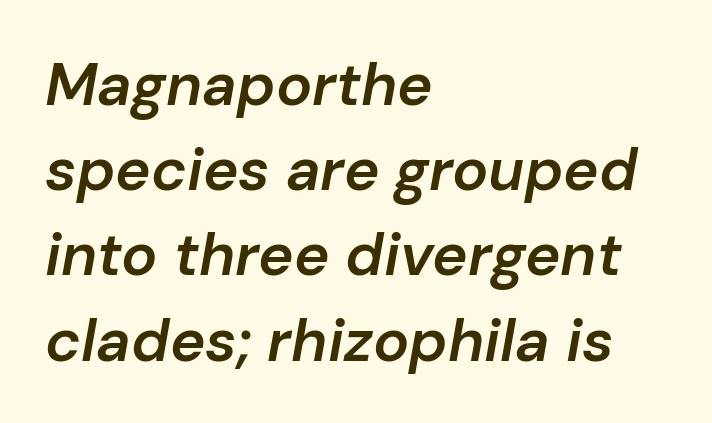
Strokes here are thickened, but only to semibold level. The type is set solid horizontally, with unmodified tracking. The typography opts for an oblique posture over an upright one. This sample has the flowing, uneven cadence of proportional lettering. The vertical gap from one line to the next is medium.
